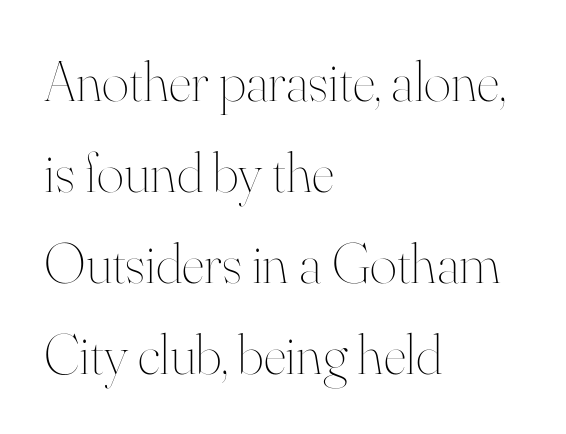
{"italic": "no", "bold": "no", "weight": "thin", "width": "normal", "stroke_contrast": "high", "x_height": "small", "monospaced": "no", "underline": "no", "align": "left", "line_spacing": "normal", "line_spacing_ratio": 1.57, "letter_spacing": "normal", "letter_spacing_em": 0.0, "glyph_px": 58}
